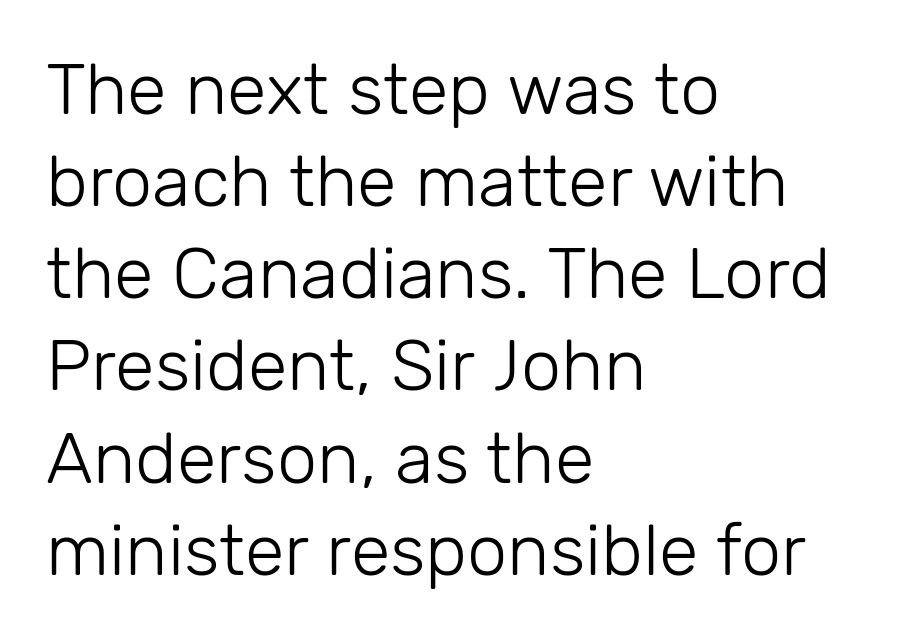
Q: Is the text bold? A: No.
Q: Is the text italic (slanted)? A: No, it is upright.
Q: Is the typeface a serif or a sans-serif typeface? A: Sans-serif.
Q: Is the text underlined? A: No.
Q: How is the paragraph aligned? A: Left-aligned.
Q: Is the spacing between letters normal or unusually wide? A: Normal.
Q: Is the spacing between lines tight, normal or loose? A: Normal.
Q: Width (condensed, normal, or wide)? A: Normal.
Q: Stroke contrast? A: Low.
Q: x-height? A: Medium.
Q: Monospaced? A: No.
